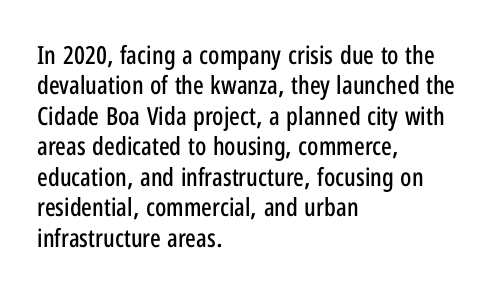
{"italic": "no", "underline": "no", "align": "left", "line_spacing_ratio": 1.22, "letter_spacing": "normal", "letter_spacing_em": 0.0, "glyph_px": 25}
